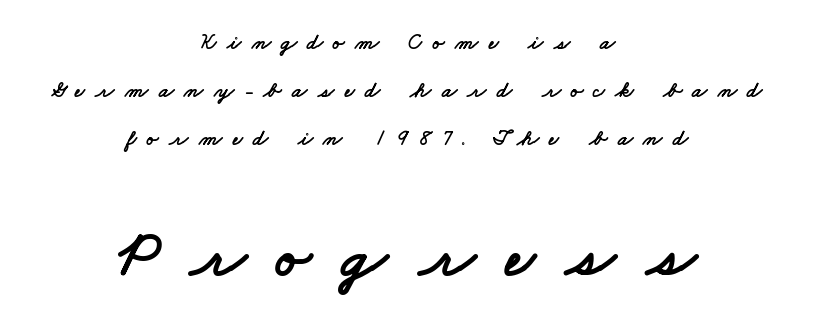
The image shows 65 px wide sans-serif type; set centered, loose line spacing (2.19x), unusually wide letter spacing (+0.47 em), not underlined; the second (bottom) block is 2.95x larger; low stroke contrast and a small x-height.
